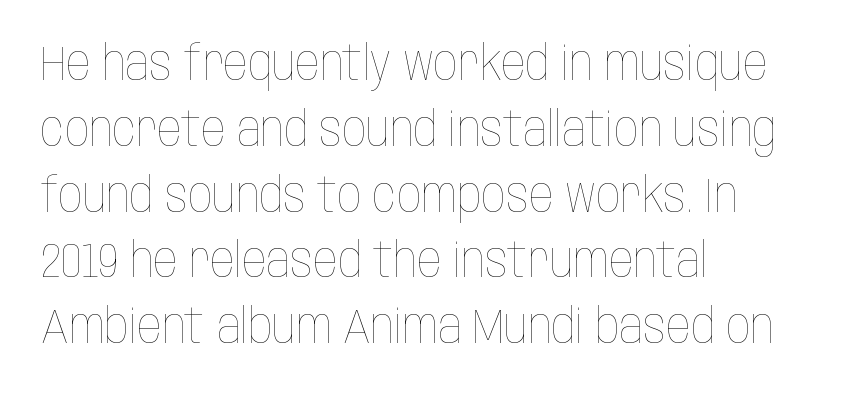
{"italic": "no", "bold": "no", "weight": "thin", "width": "condensed", "stroke_contrast": "low", "x_height": "large", "monospaced": "no", "underline": "no", "align": "left", "line_spacing": "normal", "line_spacing_ratio": 1.37, "letter_spacing": "normal", "letter_spacing_em": 0.0, "glyph_px": 48}
